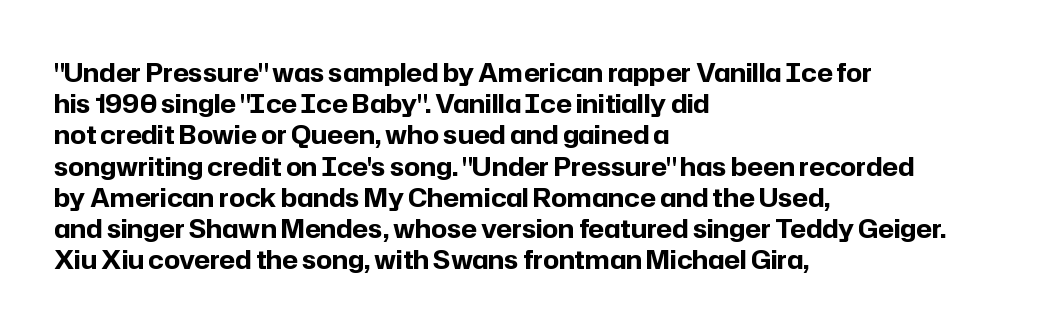
Caption: standard tracking, unaltered. Weight: bold. Line beginnings align vertically; line endings do not. The type sits square on the baseline with zero lean.
